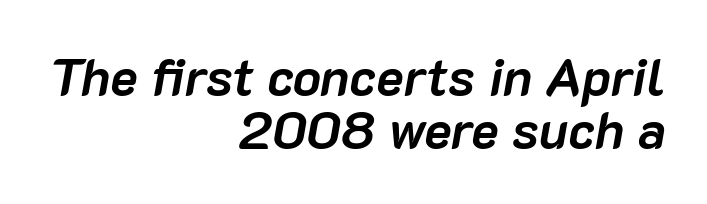
Proportional: the letters do not fall into vertical columns. These lines were composed using italics. Nobody drew a line under any word here. Very little white space separates one row of letters from the next. The face used here has the dense, thick strokes of a bold.
